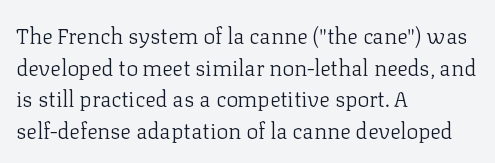
Ordinary non-slanted type is in use. Whoever set this chose a conventional vertical rhythm. Nothing unusual about the tracking: characters are spaced as the font intends. Every row of glyphs begins at an identical x-position on the left.
